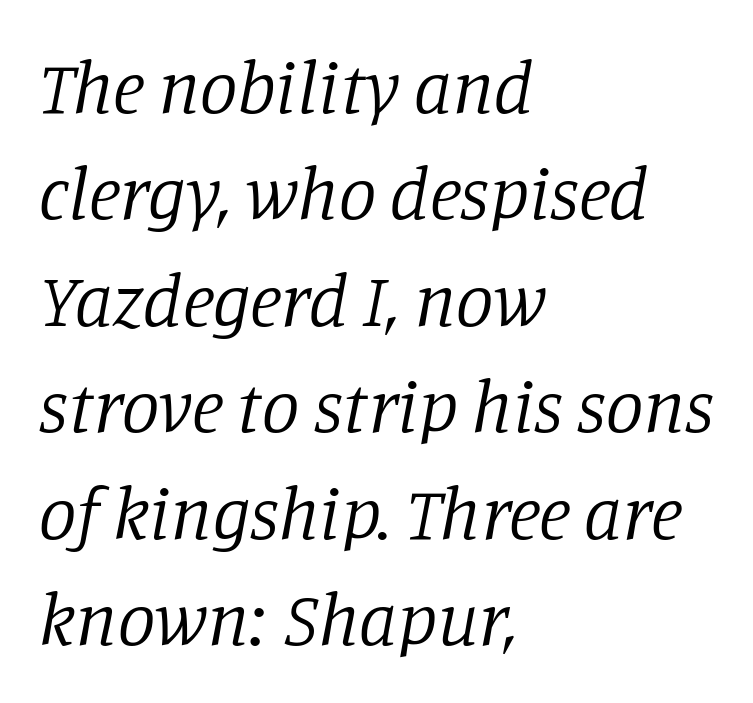
The image shows 75 px regular-weight serif type, italic (leaning right); set left-aligned, normal line spacing (1.42x), normal letter spacing, not underlined; low stroke contrast and a large x-height.
